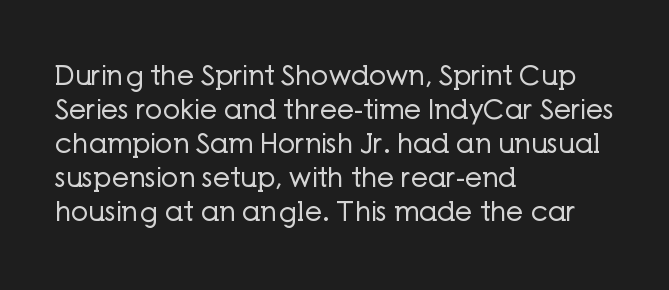
{"italic": "no", "bold": "no", "underline": "no", "align": "left", "line_spacing": "normal", "line_spacing_ratio": 1.26, "letter_spacing": "normal", "letter_spacing_em": 0.0, "glyph_px": 27}
